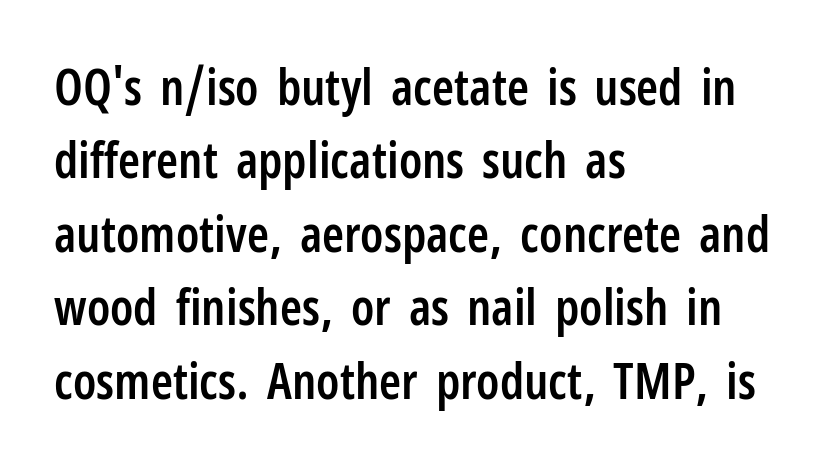
The face used here is a sans, in the tradition of grotesques and geometrics. Nothing unusual about the tracking: characters are spaced as the font intends. The rows are spaced the way most documents space them. Every letter is mildly thick-stroked: semibold rather than bold. The specimen reads as upright at a glance. Spacing verdict: proportional, widths tailored to each character.
